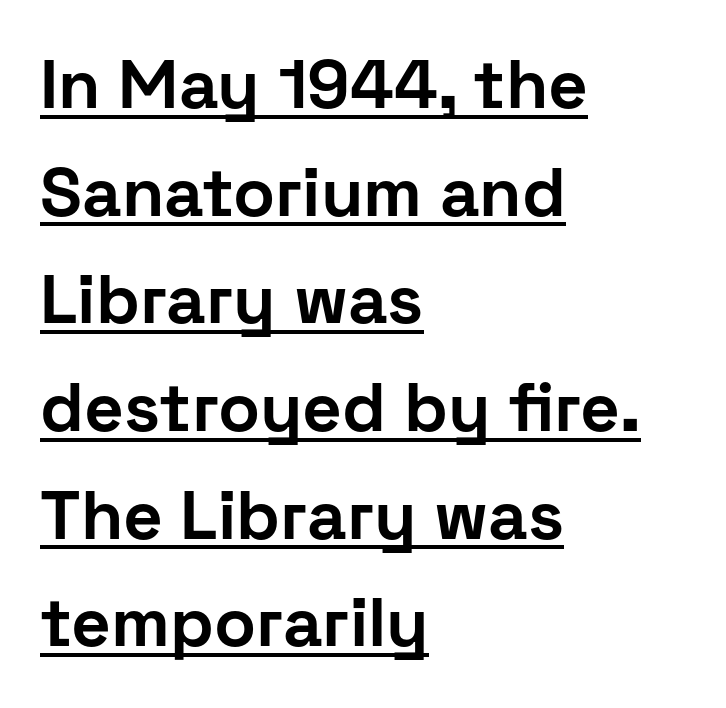
Line spacing here is normal. Is the letter spacing exaggerated? No — it looks like the ordinary default. These lines are rendered in a variable-pitch font. In terms of weight, the rendering is a true, heavy bold.
